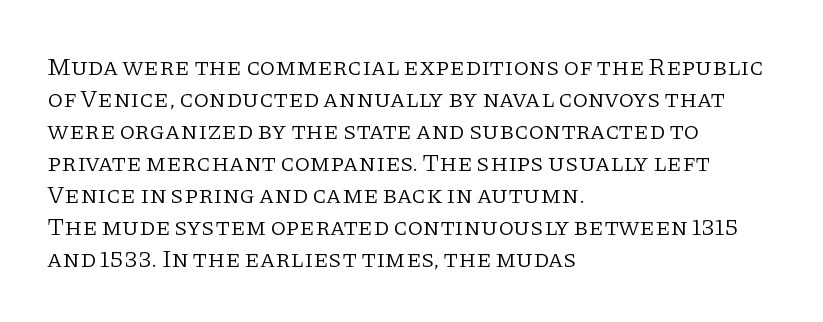
Q: Is the text bold? A: No.
Q: Is the text italic (slanted)? A: No, it is upright.
Q: Is the text underlined? A: No.
Q: How is the paragraph aligned? A: Left-aligned.
Q: Is the spacing between letters normal or unusually wide? A: Normal.
Q: Is the spacing between lines tight, normal or loose? A: Normal.
